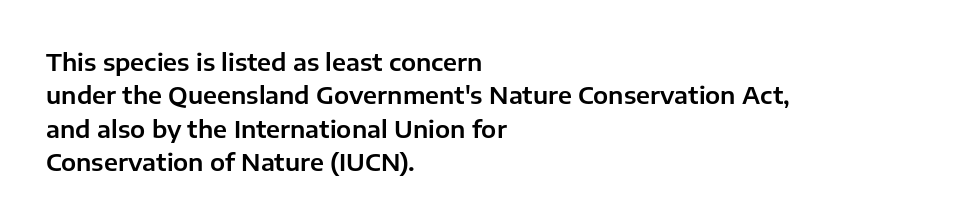
The image shows 24 px text type, upright; set left-aligned, normal line spacing (1.39x), normal letter spacing, not underlined.
